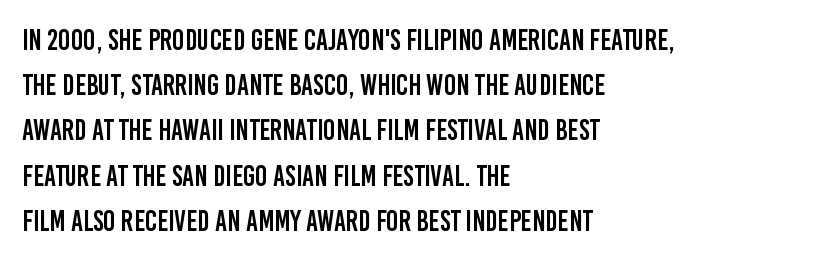
Q: Is the text italic (slanted)? A: No, it is upright.
Q: Is the typeface a serif or a sans-serif typeface? A: Sans-serif.
Q: Is the text underlined? A: No.
Q: How is the paragraph aligned? A: Left-aligned.
Q: Is the spacing between letters normal or unusually wide? A: Normal.
Q: Is the spacing between lines tight, normal or loose? A: Normal.
Q: Width (condensed, normal, or wide)? A: Condensed.
Q: Stroke contrast? A: Low.
Q: x-height? A: Large.
Q: Monospaced? A: No.
